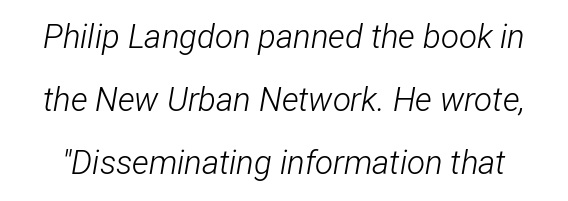
{"italic": "yes", "lean": "right", "slant_degrees": 12, "bold": "no", "weight": "light", "width": "condensed", "stroke_contrast": "low", "x_height": "medium", "monospaced": "no", "underline": "no", "line_spacing": "loose", "line_spacing_ratio": 1.91, "letter_spacing": "normal", "letter_spacing_em": 0.0, "glyph_px": 33}
